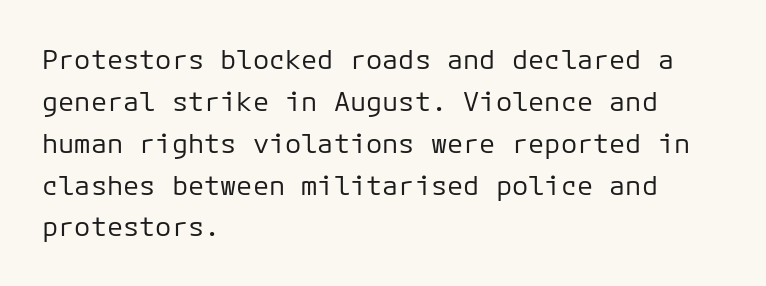
Anything drawn beneath the words? Only blank space. Each word holds together tightly as a unit, with standard inter-letter gaps. Each stroke keeps to a modest, everyday thickness or less. Normally led — the rows are evenly, conventionally spaced. In CSS terms this would be text-align: left. Does the lettering tilt? It doesn't — this is upright.
